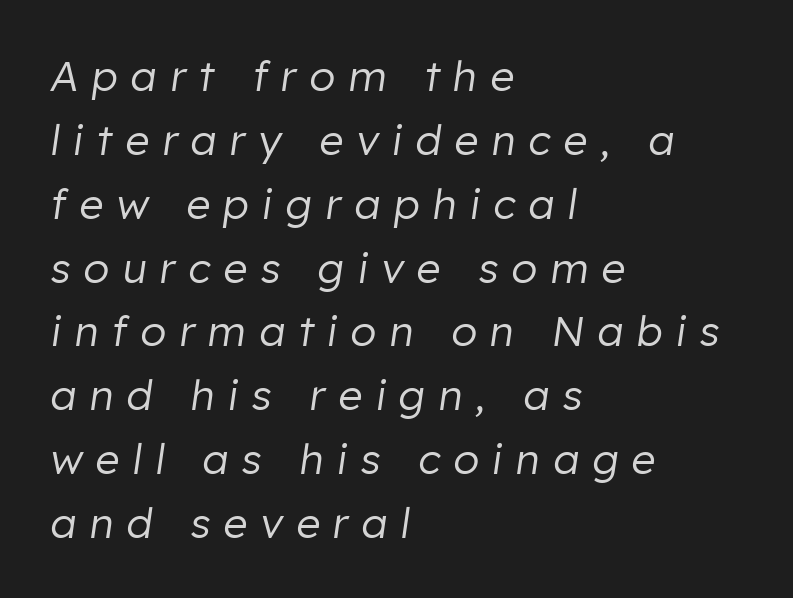
Character widths vary here, with narrow letters taking less room than wide ones. The face used here is rendered with a markedly widened letterfit. Line starts are locked; line ends wander. The letters look calm and open, with moderate or lighter stems.
